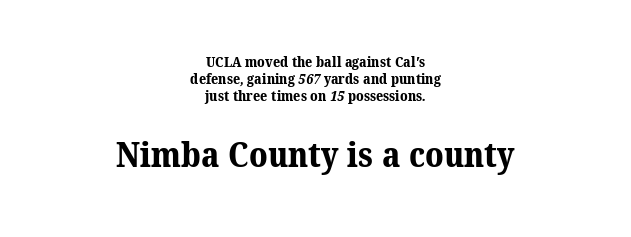
{"serif": "yes", "bold": "yes", "weight": "bold", "width": "normal", "stroke_contrast": "medium", "x_height": "medium", "monospaced": "no", "underline": "no", "align": "center", "line_spacing_ratio": 1.22, "letter_spacing": "normal", "letter_spacing_em": 0.0, "larger_block": "second", "size_ratio": 2.43, "glyph_px": 34}
